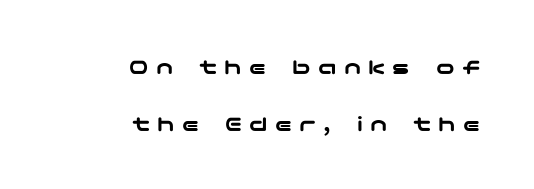
{"italic": "no", "underline": "no", "align": "right", "line_spacing": "loose", "line_spacing_ratio": 2.46, "letter_spacing": "wide", "letter_spacing_em": 0.32, "glyph_px": 23}
